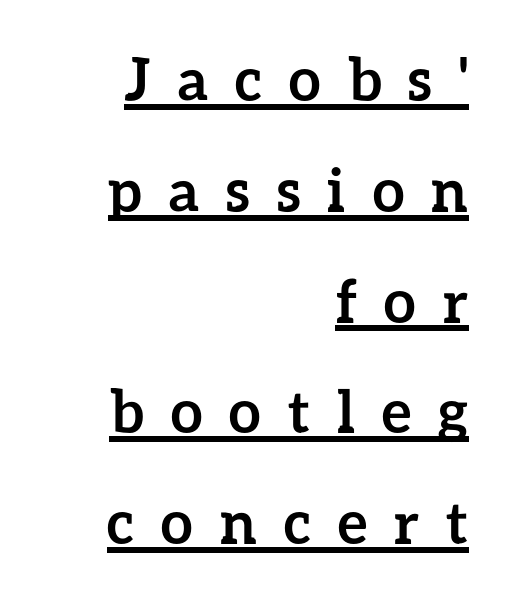
The image shows 58 px semibold type, upright; set right-aligned, loose line spacing (1.91x), unusually wide letter spacing (+0.47 em), underlined; low stroke contrast and a medium x-height.
